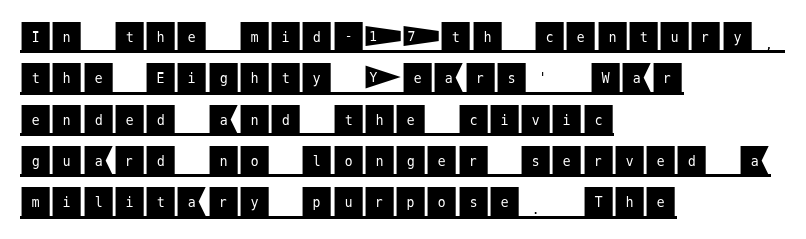
Q: Is the text italic (slanted)? A: No, it is upright.
Q: Is the typeface a serif or a sans-serif typeface? A: Sans-serif.
Q: Is the text underlined? A: Yes.
Q: How is the paragraph aligned? A: Left-aligned.
Q: Is the spacing between letters normal or unusually wide? A: Normal.
Q: Is the spacing between lines tight, normal or loose? A: Normal.
Q: Width (condensed, normal, or wide)? A: Normal.
Q: Stroke contrast? A: Medium.
Q: x-height? A: Large.
